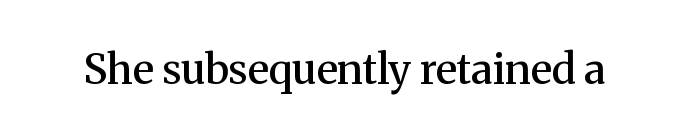
Q: Is the text bold? A: Semi-bold.
Q: Is the text italic (slanted)? A: No, it is upright.
Q: Is the typeface a serif or a sans-serif typeface? A: Serif.
Q: Is the text underlined? A: No.
Q: Is the spacing between letters normal or unusually wide? A: Normal.
Q: Width (condensed, normal, or wide)? A: Normal.
Q: Stroke contrast? A: Medium.
Q: x-height? A: Medium.
Q: Monospaced? A: No.
